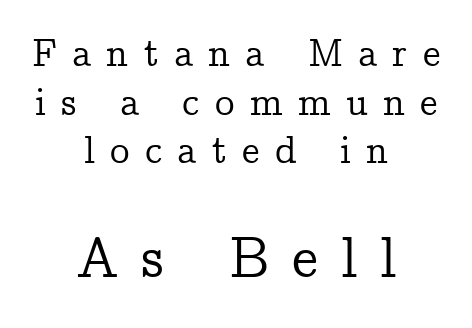
Ascenders rise straight up at ninety degrees. The face used here is seriffed, in the tradition of book romans. One glance says typical: line gaps are just what's usual. The more generous point size was reserved for the lower chunk.
